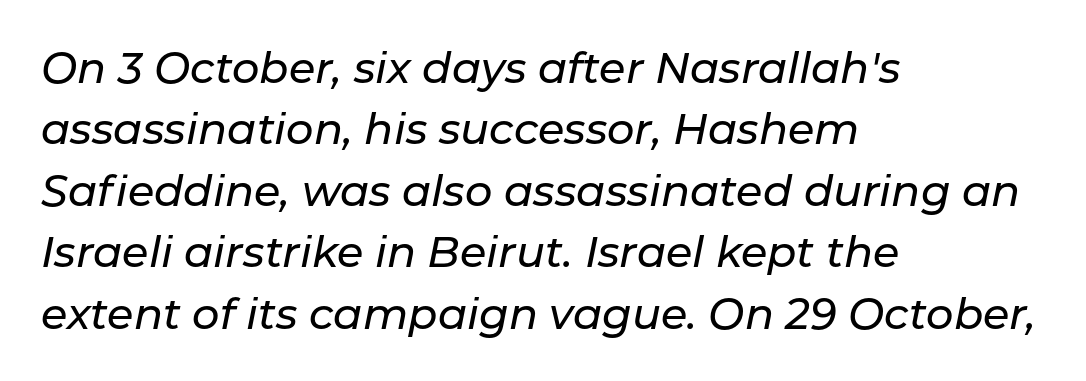
Q: Is the text italic (slanted)? A: Yes, it leans right by about 11 degrees.
Q: Is the text underlined? A: No.
Q: How is the paragraph aligned? A: Left-aligned.
Q: Is the spacing between letters normal or unusually wide? A: Normal.
Q: Is the spacing between lines tight, normal or loose? A: Normal.
Q: Width (condensed, normal, or wide)? A: Normal.
Q: Stroke contrast? A: Low.
Q: x-height? A: Medium.
Q: Monospaced? A: No.
